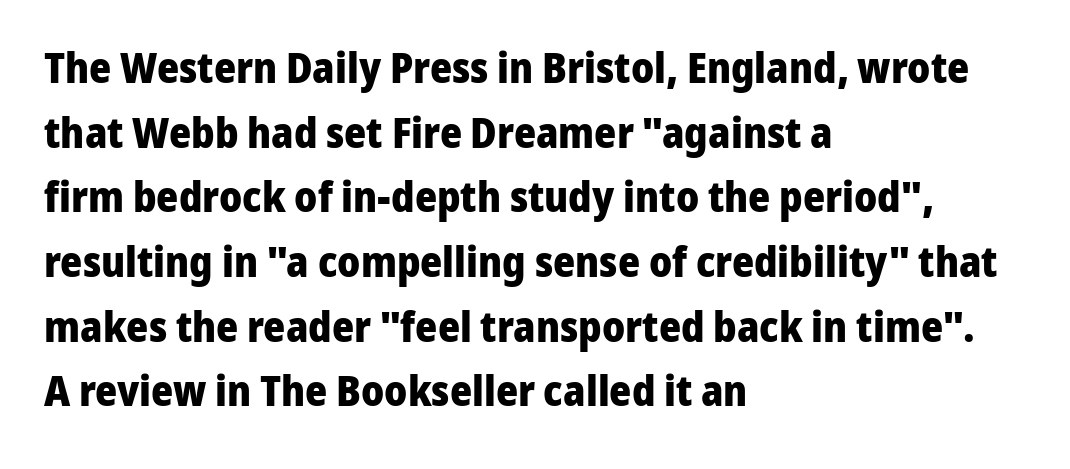
Check the space under the baseline: it is left empty. A typesetter would call this proportional, since set widths differ per character. Does the leading feel generous? No, just average. The type sits square on the baseline with zero lean.
